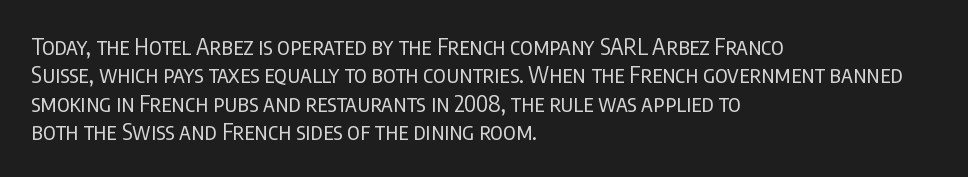
The image shows 23 px text type, upright; set left-aligned, line spacing 1.23x, normal letter spacing, not underlined.
